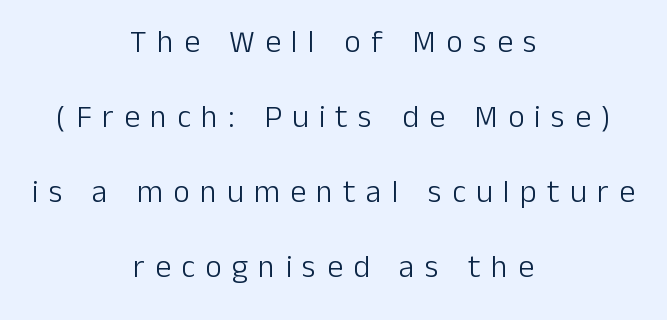
{"serif": "no", "italic": "no", "bold": "no", "weight": "light", "width": "normal", "stroke_contrast": "low", "x_height": "medium", "monospaced": "no", "underline": "no", "align": "center", "line_spacing": "loose", "line_spacing_ratio": 2.34, "letter_spacing": "wide", "letter_spacing_em": 0.32, "glyph_px": 32}
